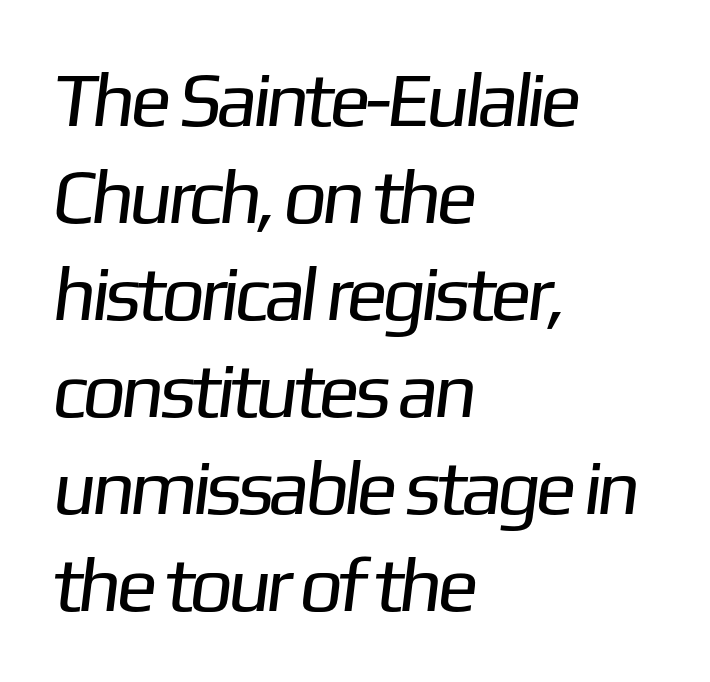
The image shows 77 px regular-weight sans-serif type; set left-aligned, normal line spacing (1.26x), normal letter spacing, not underlined; low stroke contrast and a medium x-height.
